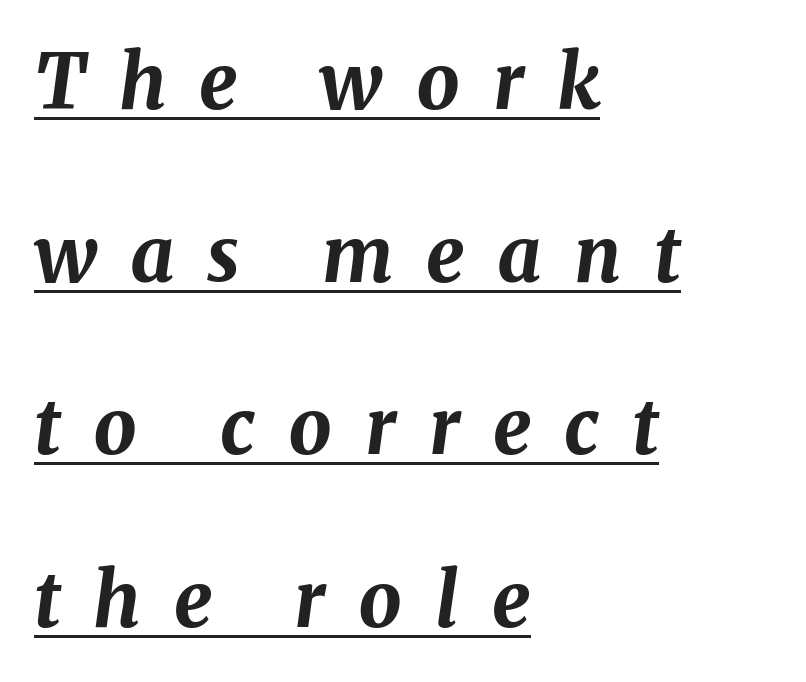
{"italic": "yes", "lean": "right", "slant_degrees": 8, "bold": "yes", "weight": "bold", "width": "normal", "stroke_contrast": "medium", "x_height": "medium", "monospaced": "no", "underline": "yes", "align": "left", "line_spacing": "loose", "line_spacing_ratio": 2.27, "letter_spacing": "wide", "letter_spacing_em": 0.43, "glyph_px": 76}
